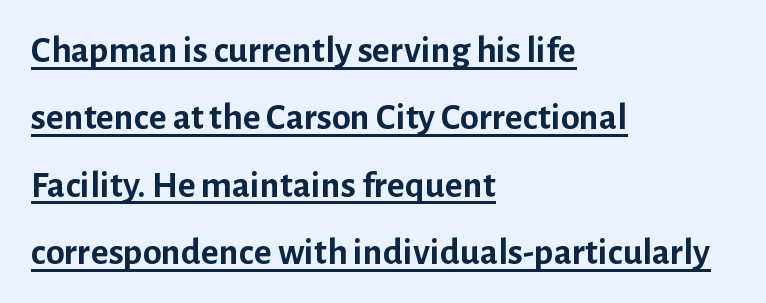
The image shows 38 px semibold sans-serif type, upright; set left-aligned, line spacing 1.77x, normal letter spacing, underlined; low stroke contrast and a medium x-height.
